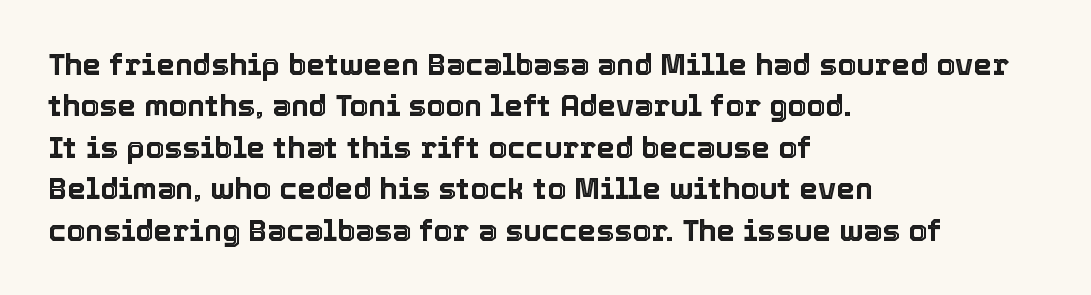
Leftover space on each line is placed entirely after the last word. The passage shown is not underscored anywhere. This rendering leaves character spacing at its baseline value. Posture: upright roman.
